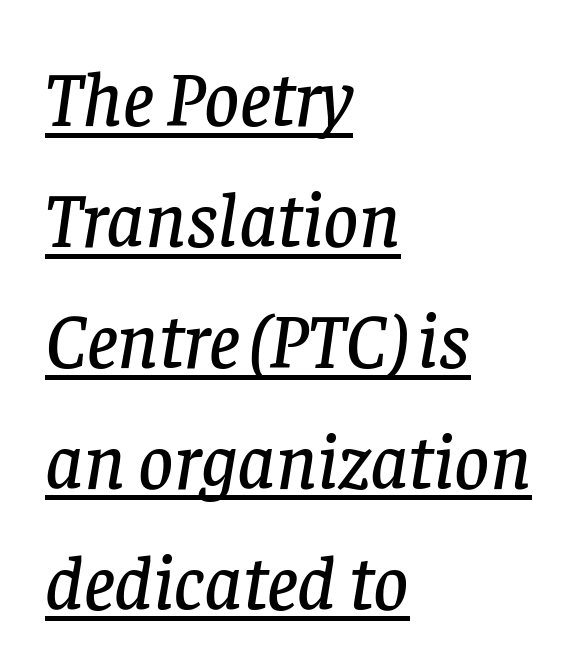
{"serif": "yes", "italic": "yes", "lean": "right", "slant_degrees": 8, "width": "normal", "stroke_contrast": "low", "x_height": "large", "monospaced": "no", "underline": "yes", "align": "left", "line_spacing": "normal", "line_spacing_ratio": 1.57, "letter_spacing": "normal", "letter_spacing_em": 0.0, "glyph_px": 77}
